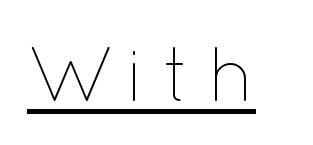
The image shows 77 px thin type, upright; set underlined; low stroke contrast and a medium x-height.
